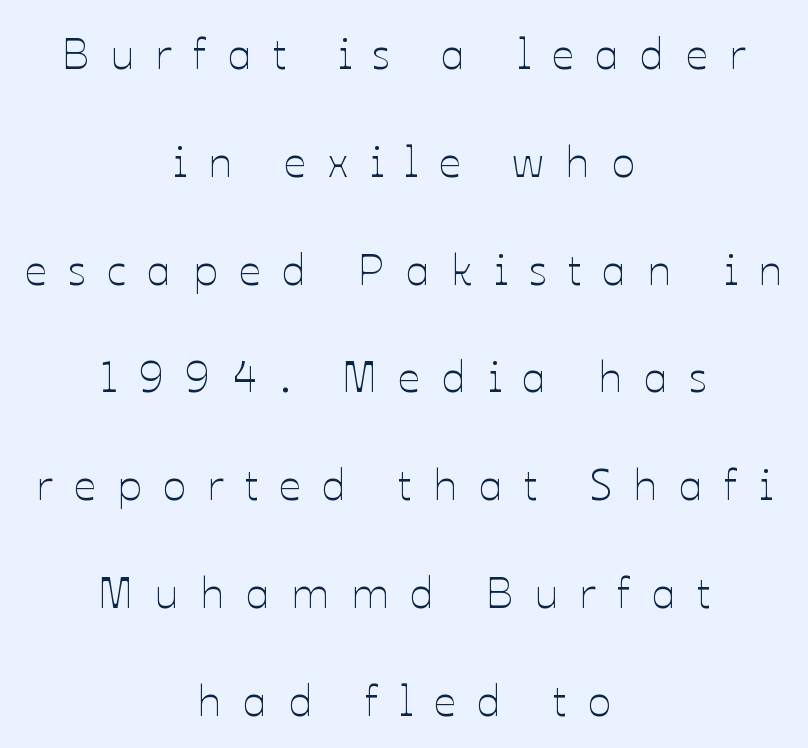
{"italic": "no", "bold": "no", "weight": "thin", "width": "normal", "stroke_contrast": "low", "x_height": "medium", "monospaced": "no", "underline": "no", "align": "center", "line_spacing": "loose", "line_spacing_ratio": 2.45, "letter_spacing": "wide", "letter_spacing_em": 0.48, "glyph_px": 44}
